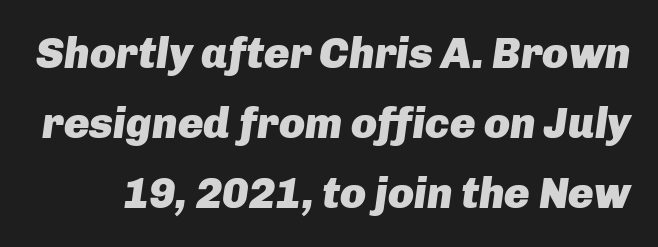
Q: Is the text bold? A: Yes.
Q: Is the text italic (slanted)? A: Yes, it leans right by about 8 degrees.
Q: Is the text underlined? A: No.
Q: Is the spacing between letters normal or unusually wide? A: Normal.
Q: Is the spacing between lines tight, normal or loose? A: Normal.
Q: Width (condensed, normal, or wide)? A: Normal.
Q: Stroke contrast? A: Low.
Q: x-height? A: Medium.
Q: Monospaced? A: No.
